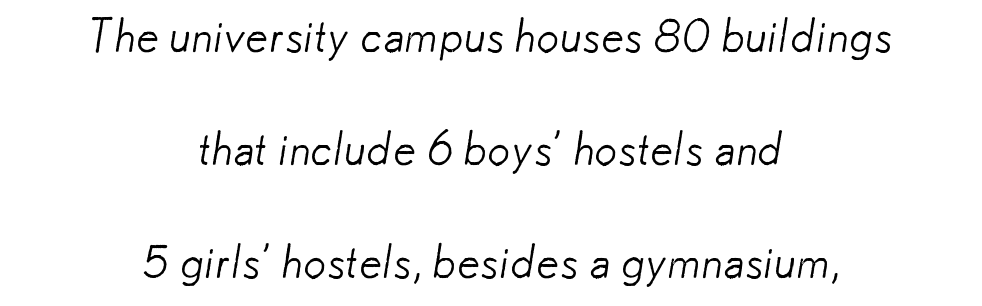
{"serif": "no", "bold": "no", "weight": "light", "width": "normal", "stroke_contrast": "low", "x_height": "small", "monospaced": "no", "underline": "no", "align": "center", "line_spacing": "loose", "line_spacing_ratio": 2.46, "letter_spacing": "normal", "letter_spacing_em": 0.0, "glyph_px": 46}
